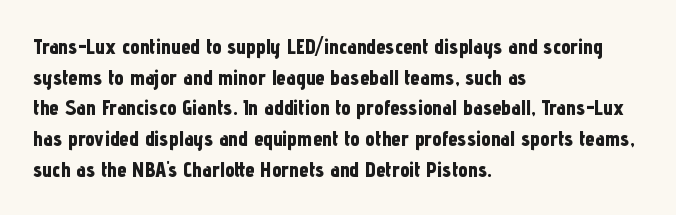
Glyph-to-glyph distance matches everyday printed text. If you drew a line through each stem, it would be perfectly vertical. Horizontal bands of white between lines are of average thickness. Type without underlining. The glyphs have the mass of a bold cut.
